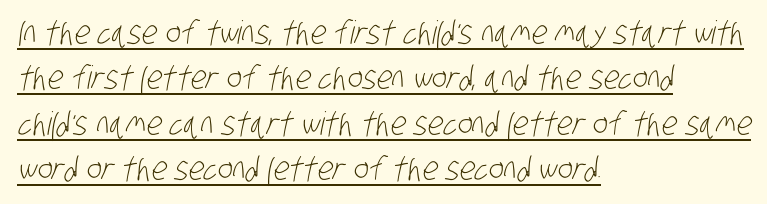
Q: Is the text bold? A: No.
Q: Is the typeface a serif or a sans-serif typeface? A: Sans-serif.
Q: Is the text underlined? A: Yes.
Q: How is the paragraph aligned? A: Left-aligned.
Q: Is the spacing between letters normal or unusually wide? A: Normal.
Q: Is the spacing between lines tight, normal or loose? A: Normal.
Q: Width (condensed, normal, or wide)? A: Condensed.
Q: Stroke contrast? A: Low.
Q: x-height? A: Large.
Q: Monospaced? A: No.
